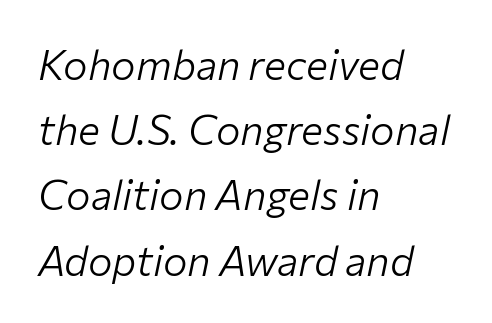
The image shows 41 px light type, italic (leaning right); set left-aligned, normal line spacing (1.59x), normal letter spacing, not underlined; low stroke contrast and a medium x-height.
